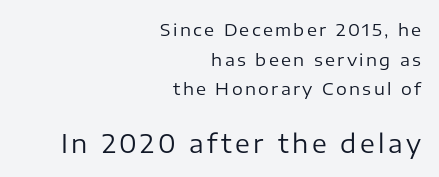
Q: Is the text bold? A: No.
Q: Is the text italic (slanted)? A: No, it is upright.
Q: Is the text underlined? A: No.
Q: How is the paragraph aligned? A: Right-aligned.
Q: Which block of text is set in a larger size, the first (top) or the second (bottom)? A: The second (bottom) one.
